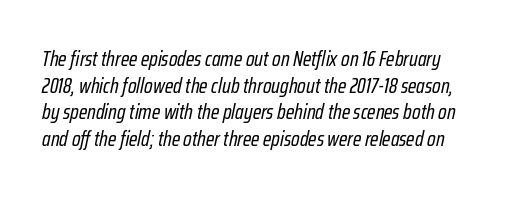
The image shows 21 px text type, italic (leaning right); set normal line spacing (1.27x), normal letter spacing, not underlined.
